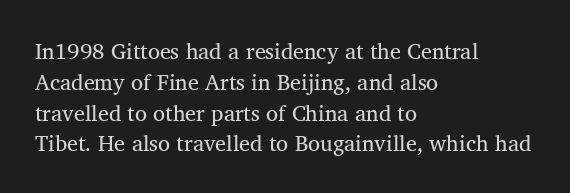
The image shows 22 px text type, upright; set left-aligned, normal line spacing (1.4x), normal letter spacing, not underlined.
